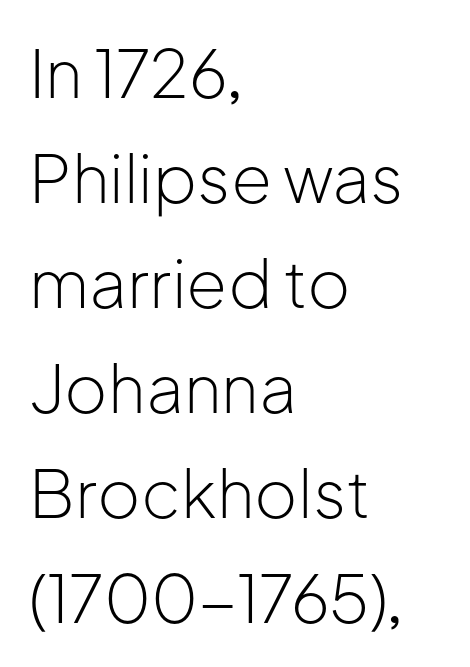
Rule under the text: the space is simply empty. Rendered with straight, roman letterforms. Unlike a traditional serif, this face leaves its strokes unadorned. These lines are rendered in a variable-pitch font. Leftover space on each line is placed entirely after the last word.
